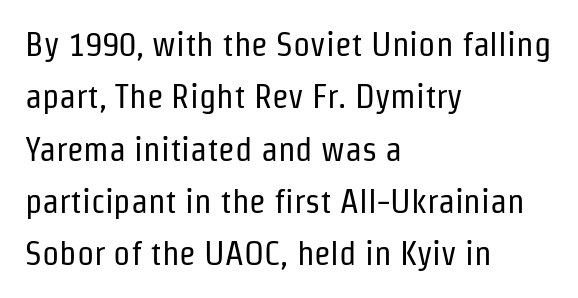
The image shows 34 px regular-weight, condensed sans-serif type, upright; set left-aligned, normal line spacing (1.54x), normal letter spacing, not underlined; low stroke contrast and a medium x-height.
